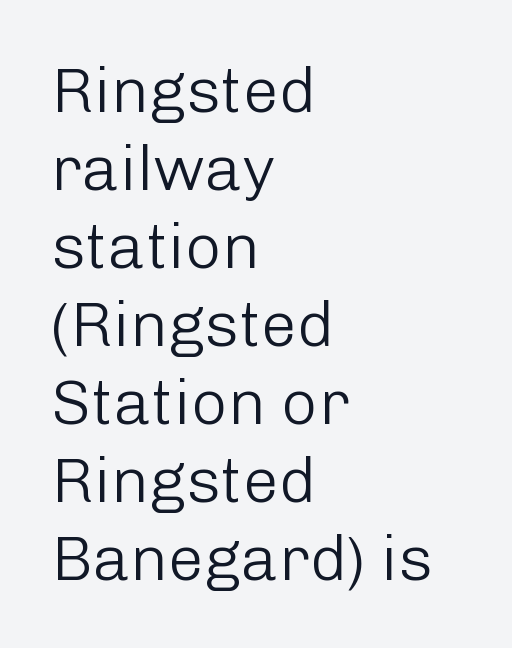
The rag falls on the right side of this text block. Varying glyph widths throughout — classic text-font behaviour. Observe the absence of serifs on each vertical stroke in this sample. Style check: upright. Each stroke keeps to a modest, everyday thickness or less. Default kerning and tracking; the words read as compact shapes.
